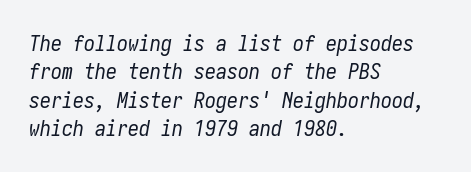
Q: Is the text bold? A: No.
Q: Is the text italic (slanted)? A: Yes, it leans right by about 10 degrees.
Q: Is the text underlined? A: No.
Q: How is the paragraph aligned? A: Left-aligned.
Q: Is the spacing between letters normal or unusually wide? A: Normal.
Q: Is the spacing between lines tight, normal or loose? A: Normal.
